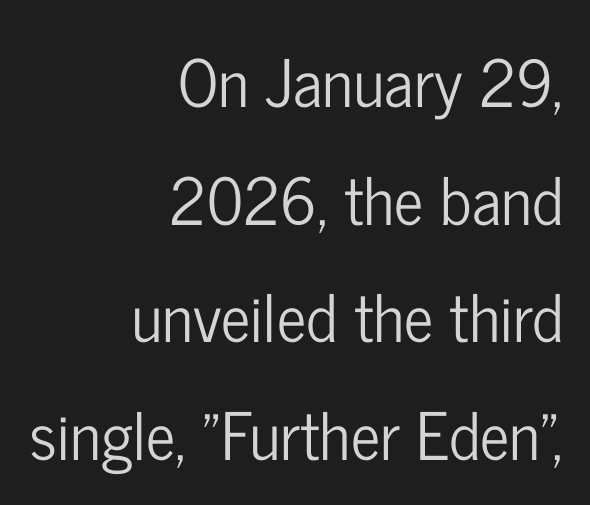
{"serif": "no", "italic": "no", "width": "condensed", "stroke_contrast": "low", "x_height": "medium", "monospaced": "no", "underline": "no", "align": "right", "line_spacing_ratio": 1.81, "letter_spacing": "normal", "letter_spacing_em": 0.0, "glyph_px": 65}
